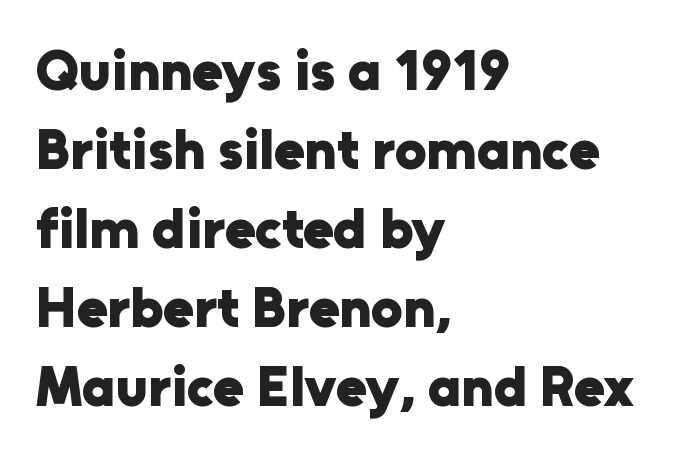
{"serif": "no", "italic": "no", "bold": "yes", "weight": "heavy", "width": "normal", "stroke_contrast": "low", "x_height": "medium", "monospaced": "no", "underline": "no", "align": "left", "line_spacing": "normal", "line_spacing_ratio": 1.41, "letter_spacing": "normal", "letter_spacing_em": 0.0, "glyph_px": 56}
